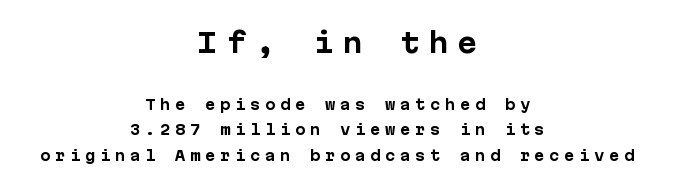
Larger block? The one above; the one below is distinctly smaller. The rendering positions every line midway between the sides. Only glyphs here, with clear space below each row. Each word looks stretched out because of the extra space between its letters.
